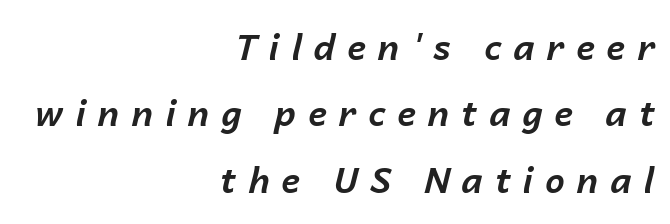
The paragraph shown leans on its right margin. Plain, unruled lines of type. Proportional: the letters do not fall into vertical columns. The horizontal fit of the characters is loose and conspicuously gappy.
